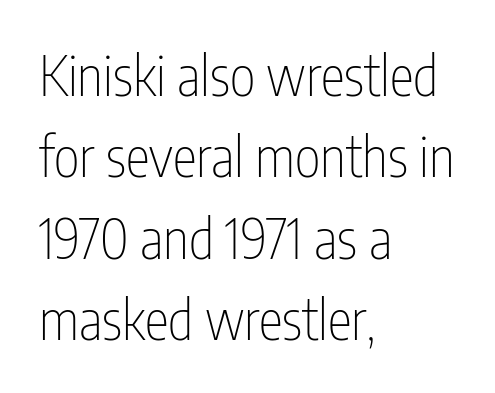
{"serif": "no", "italic": "no", "bold": "no", "weight": "thin", "width": "condensed", "stroke_contrast": "low", "x_height": "medium", "monospaced": "no", "underline": "no", "align": "left", "line_spacing": "normal", "line_spacing_ratio": 1.48, "letter_spacing": "normal", "letter_spacing_em": 0.0, "glyph_px": 55}
